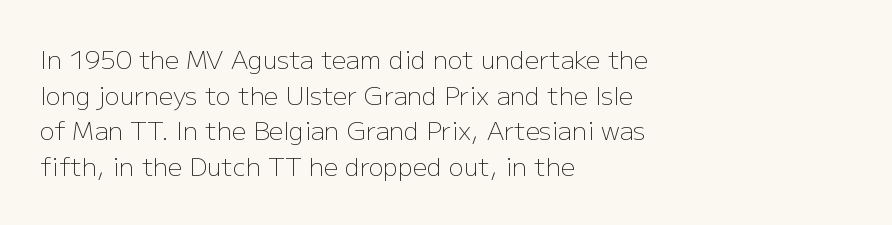
{"italic": "no", "bold": "no", "underline": "no", "align": "left", "line_spacing": "normal", "line_spacing_ratio": 1.43, "letter_spacing": "normal", "letter_spacing_em": 0.0, "glyph_px": 25}
